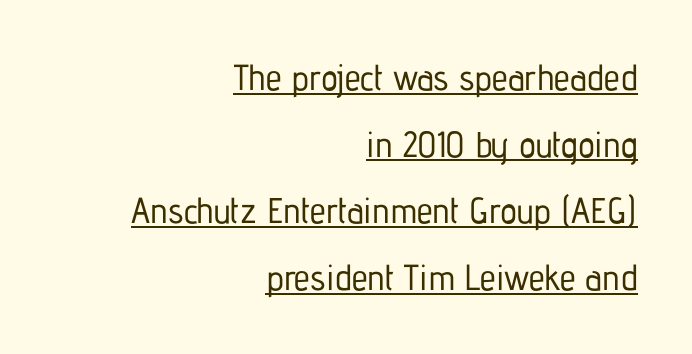
The image shows 36 px condensed sans-serif type, upright; set right-aligned, line spacing 1.85x, normal letter spacing, underlined; low stroke contrast and a medium x-height.
